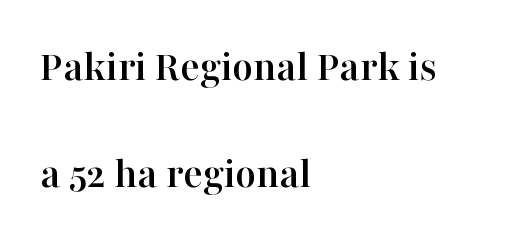
The horizontal fit of the characters is conventional and even. A typesetter would call this proportional, since set widths differ per character. Compared with typical paragraphs, the rows here are farther apart. Upright lettering throughout.
